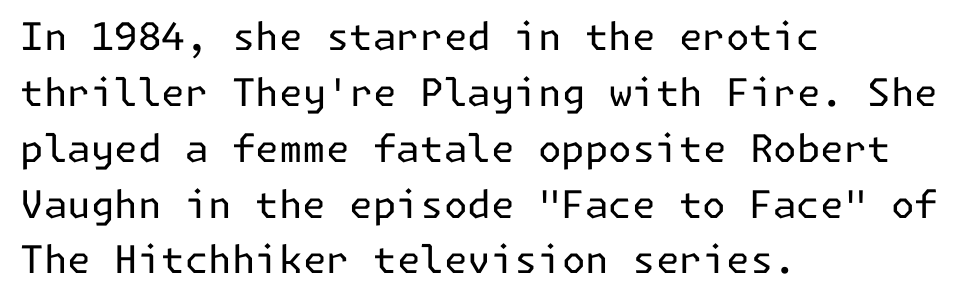
Q: Is the text bold? A: No.
Q: Is the text italic (slanted)? A: No, it is upright.
Q: Is the typeface a serif or a sans-serif typeface? A: Sans-serif.
Q: Is the text underlined? A: No.
Q: How is the paragraph aligned? A: Left-aligned.
Q: Is the spacing between letters normal or unusually wide? A: Normal.
Q: Is the spacing between lines tight, normal or loose? A: Normal.
Q: Width (condensed, normal, or wide)? A: Normal.
Q: Stroke contrast? A: Low.
Q: x-height? A: Medium.
